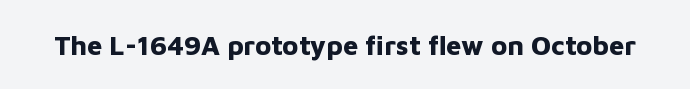
What stands out about the letter spacing? Nothing — it is the standard amount. No italicization has been applied; the sample stays upright. The gap between lines stays unmarked. Thick stems and heavy bowls — unmistakably bold.
